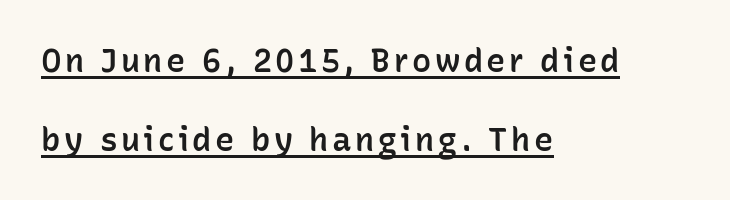
{"serif": "no", "italic": "no", "bold": "semi", "weight": "semibold", "width": "normal", "stroke_contrast": "low", "x_height": "medium", "monospaced": "no", "underline": "yes", "align": "left", "line_spacing": "loose", "line_spacing_ratio": 2.46, "glyph_px": 32}
